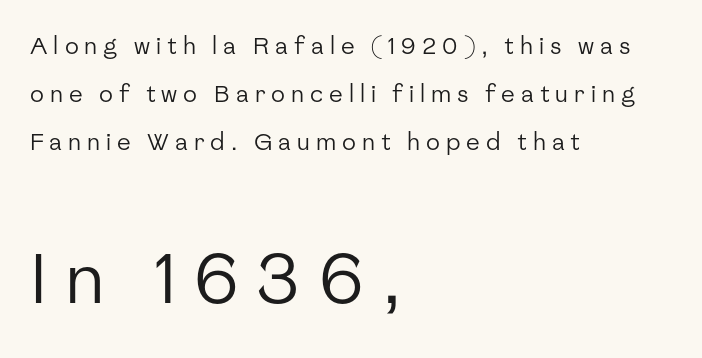
The image shows 70 px regular-weight sans-serif type, upright; set left-aligned, loose line spacing (2.09x), unusually wide letter spacing (+0.26 em), not underlined; the second (bottom) block is 3.04x larger; low stroke contrast and a medium x-height.
